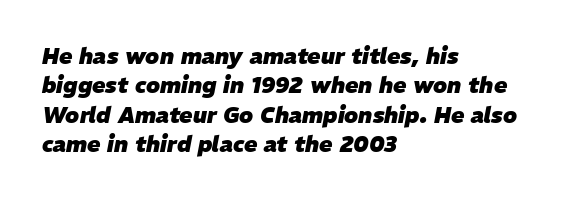
The image shows 22 px bold type, italic (leaning right); set left-aligned, normal line spacing (1.33x), normal letter spacing, not underlined.
